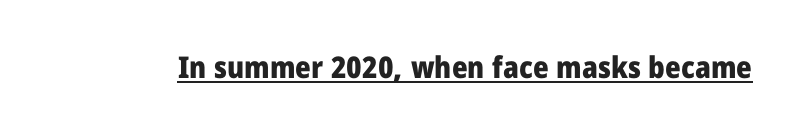
These lines were composed using upright roman letters. You can see a thin bar hugging the bottom of the glyphs. Looks like regular typesetting: each glyph gets only the width it needs. Inter-character spacing is left at the font's built-in metrics. On the weight axis this lands at bold, roughly 700.
